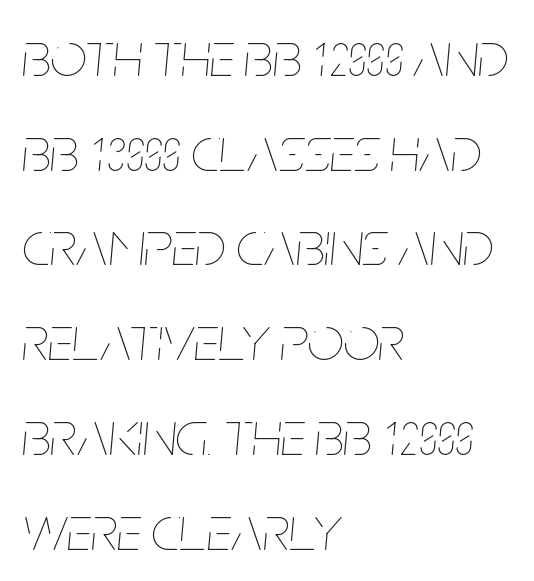
The image shows 64 px thin, condensed type, italic (leaning right); set left-aligned, normal line spacing (1.48x), normal letter spacing, not underlined; low stroke contrast and a large x-height.
